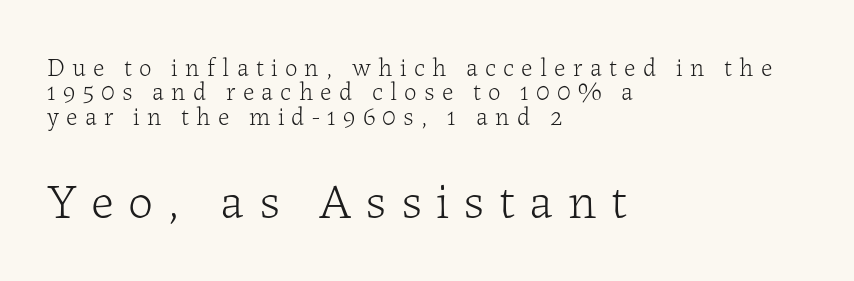
Descender tails drop into unmarked territory. Glyph-to-glyph distance is far greater than everyday printed text. Every character sits straight up, as roman type does. You could not count columns in this text — the font is proportionally spaced. The characters display serif detailing at their extremities. A quiet, ordinary-to-light weight characterises the typeface.
